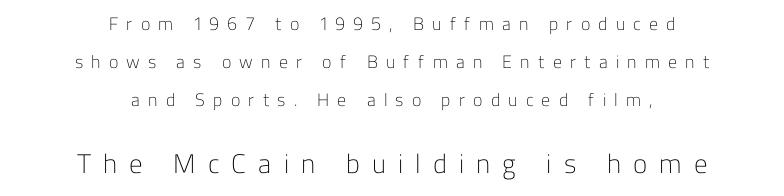
Q: Is the text bold? A: No.
Q: Is the text italic (slanted)? A: No, it is upright.
Q: Is the text underlined? A: No.
Q: How is the paragraph aligned? A: Centered.
Q: Is the spacing between letters normal or unusually wide? A: Unusually wide.
Q: Is the spacing between lines tight, normal or loose? A: Loose.
Q: Which block of text is set in a larger size, the first (top) or the second (bottom)? A: The second (bottom) one.
